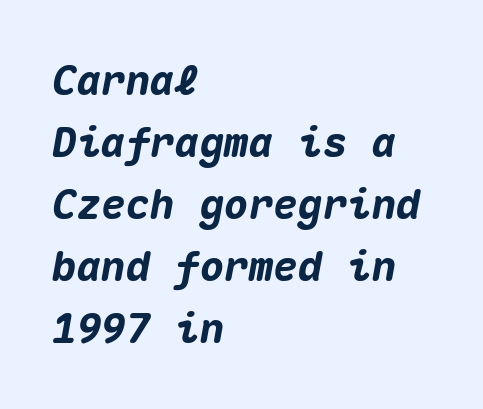
The image shows 41 px heavy type, italic (leaning right), monospaced; set left-aligned, normal line spacing (1.51x), normal letter spacing, not underlined; medium stroke contrast and a medium x-height.
